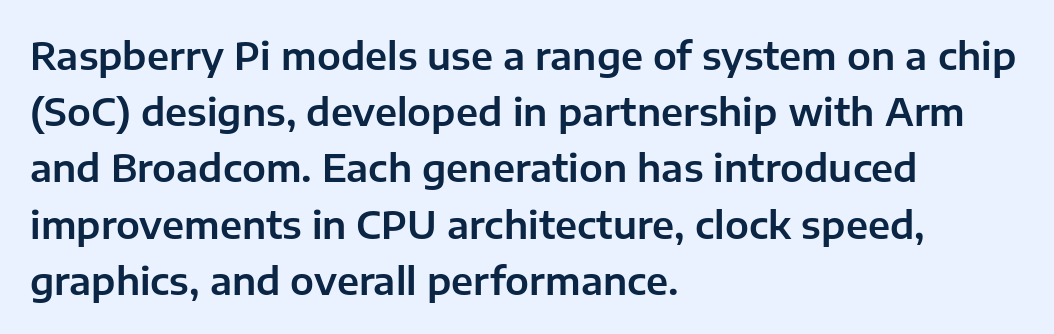
Q: Is the text italic (slanted)? A: No, it is upright.
Q: Is the typeface a serif or a sans-serif typeface? A: Sans-serif.
Q: Is the text underlined? A: No.
Q: How is the paragraph aligned? A: Left-aligned.
Q: Is the spacing between letters normal or unusually wide? A: Normal.
Q: Is the spacing between lines tight, normal or loose? A: Normal.
Q: Width (condensed, normal, or wide)? A: Normal.
Q: Stroke contrast? A: Low.
Q: x-height? A: Medium.
Q: Monospaced? A: No.
